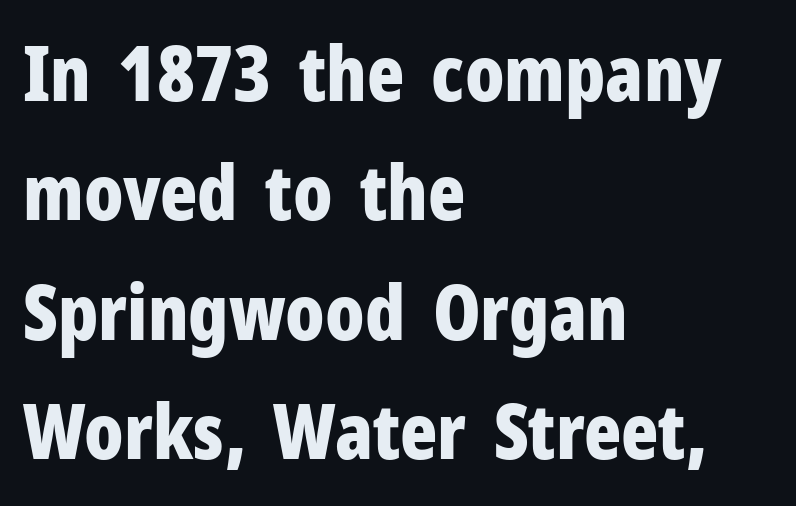
{"serif": "no", "italic": "no", "bold": "yes", "weight": "bold", "width": "condensed", "stroke_contrast": "low", "x_height": "medium", "monospaced": "no", "underline": "no", "align": "left", "line_spacing": "normal", "line_spacing_ratio": 1.55, "letter_spacing": "normal", "letter_spacing_em": 0.0, "glyph_px": 77}
